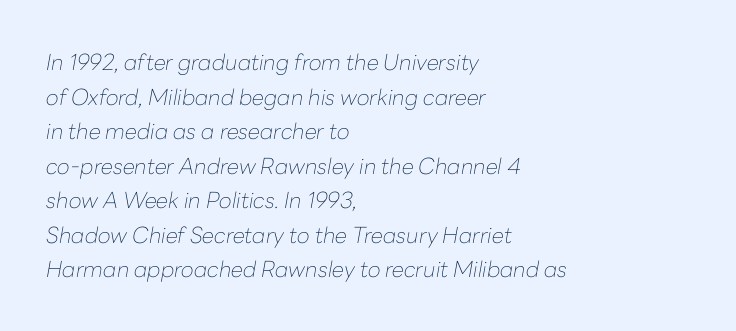
The image shows 22 px text type, italic (leaning right); set left-aligned, normal line spacing (1.57x), normal letter spacing, not underlined.
